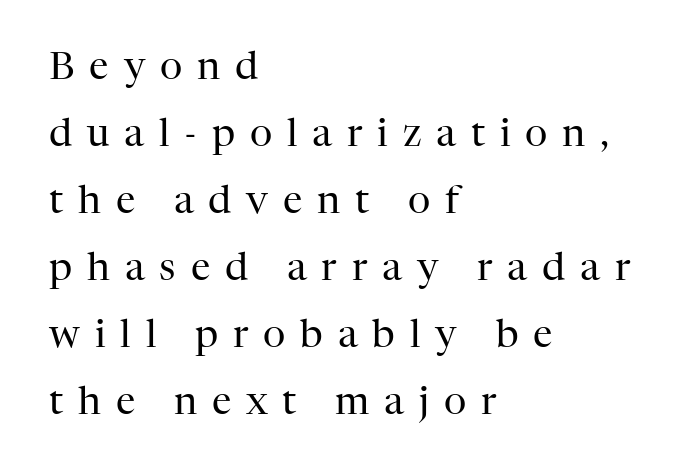
{"serif": "yes", "italic": "no", "bold": "no", "weight": "regular", "width": "normal", "stroke_contrast": "high", "x_height": "medium", "monospaced": "no", "underline": "no", "align": "left", "line_spacing_ratio": 1.72, "letter_spacing": "wide", "letter_spacing_em": 0.38, "glyph_px": 39}
